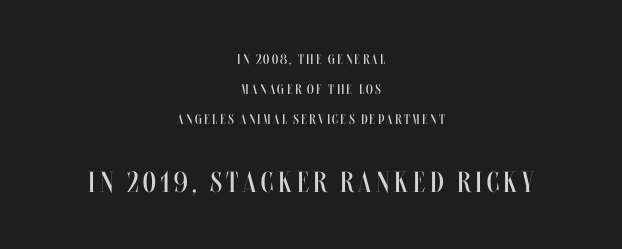
{"italic": "no", "bold": "no", "weight": "regular", "width": "condensed", "stroke_contrast": "medium", "x_height": "large", "monospaced": "no", "underline": "no", "align": "center", "line_spacing": "loose", "line_spacing_ratio": 2.14, "larger_block": "second", "size_ratio": 2.07, "glyph_px": 29}
